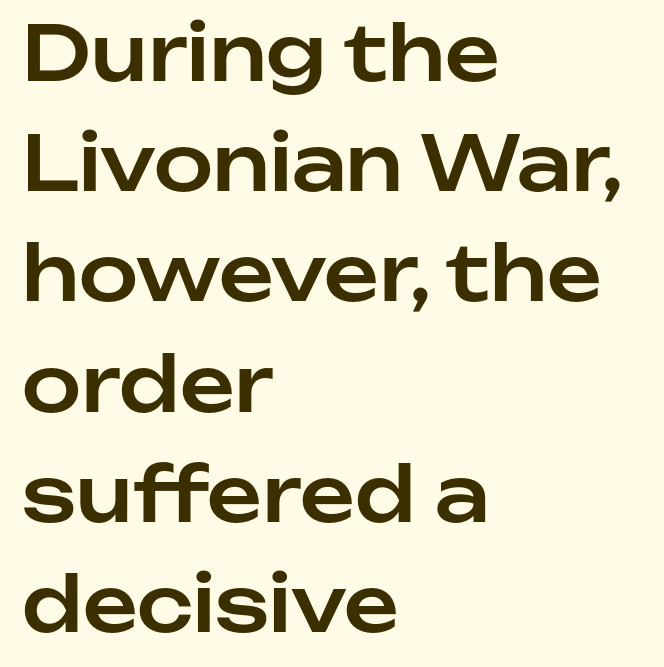
{"serif": "no", "italic": "no", "width": "normal", "stroke_contrast": "low", "x_height": "medium", "monospaced": "no", "underline": "no", "align": "left", "line_spacing": "normal", "line_spacing_ratio": 1.45, "letter_spacing": "normal", "letter_spacing_em": 0.0, "glyph_px": 76}
